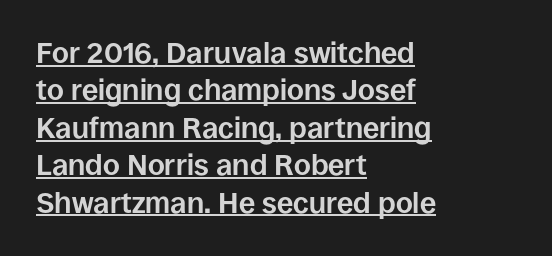
Q: Is the text bold? A: Yes.
Q: Is the text italic (slanted)? A: No, it is upright.
Q: Is the typeface a serif or a sans-serif typeface? A: Sans-serif.
Q: Is the text underlined? A: Yes.
Q: How is the paragraph aligned? A: Left-aligned.
Q: Is the spacing between letters normal or unusually wide? A: Normal.
Q: Is the spacing between lines tight, normal or loose? A: Normal.
Q: Width (condensed, normal, or wide)? A: Normal.
Q: Stroke contrast? A: Low.
Q: x-height? A: Large.
Q: Monospaced? A: No.
